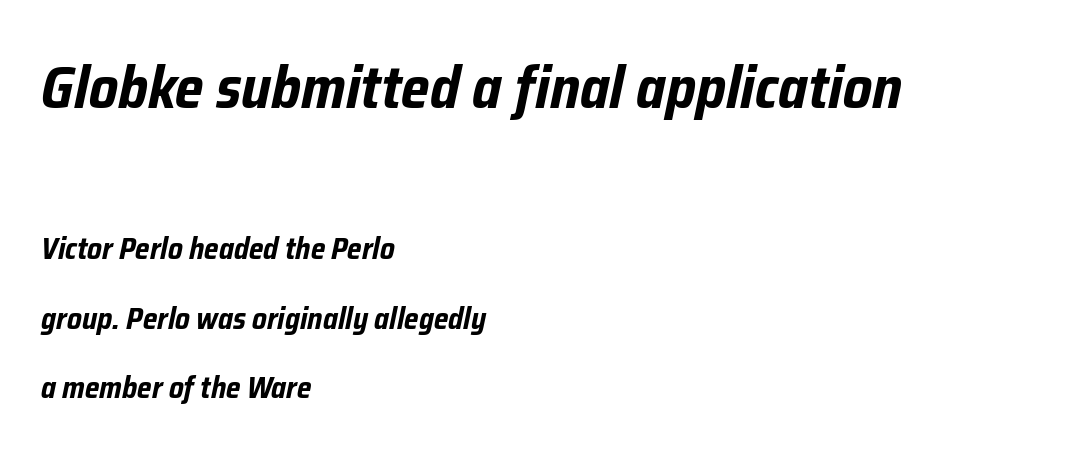
Q: Is the text bold? A: Yes.
Q: Is the text italic (slanted)? A: Yes, it leans right by about 12 degrees.
Q: Is the text underlined? A: No.
Q: How is the paragraph aligned? A: Left-aligned.
Q: Is the spacing between letters normal or unusually wide? A: Normal.
Q: Is the spacing between lines tight, normal or loose? A: Loose.
Q: Which block of text is set in a larger size, the first (top) or the second (bottom)? A: The first (top) one.
Q: Width (condensed, normal, or wide)? A: Condensed.
Q: Stroke contrast? A: Low.
Q: x-height? A: Medium.
Q: Monospaced? A: No.
